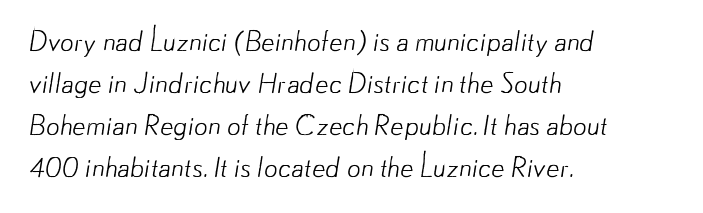
The compositor pushed each line to the left boundary. Summary of vertical rhythm: regular, with standard interline spacing. Honestly, there is no underline to notice here at all. Heft: none added — not bold.
